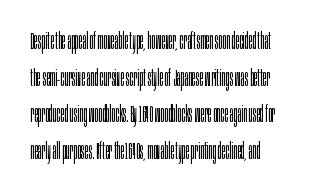
The image shows 23 px text type, upright; set left-aligned, normal line spacing (1.59x), normal letter spacing, not underlined.
